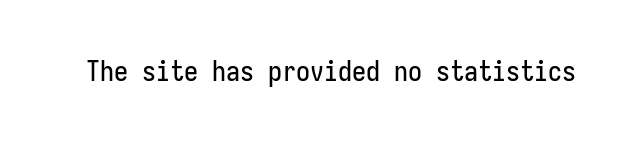
Think of a typewriter: that constant character pitch is what you see here. This rendering features lettering with no underline. Grotesque or geometric, the face here clearly has no serifs. How are the letters spaced? Ordinarily, with no added tracking.
